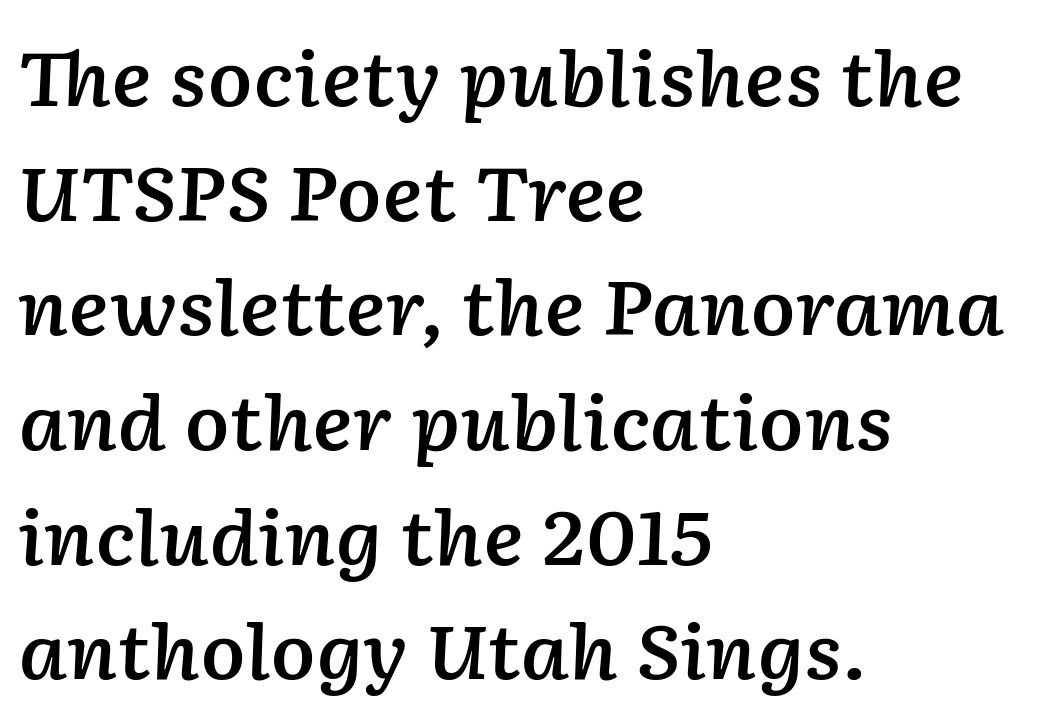
The image shows 74 px semibold type, italic (leaning right); set left-aligned, normal line spacing (1.55x), normal letter spacing, not underlined; low stroke contrast and a medium x-height.
